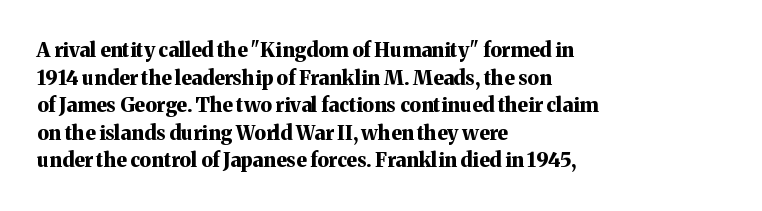
Q: Is the text bold? A: Yes.
Q: Is the text italic (slanted)? A: No, it is upright.
Q: Is the text underlined? A: No.
Q: How is the paragraph aligned? A: Left-aligned.
Q: Is the spacing between letters normal or unusually wide? A: Normal.
Q: Is the spacing between lines tight, normal or loose? A: Normal.
